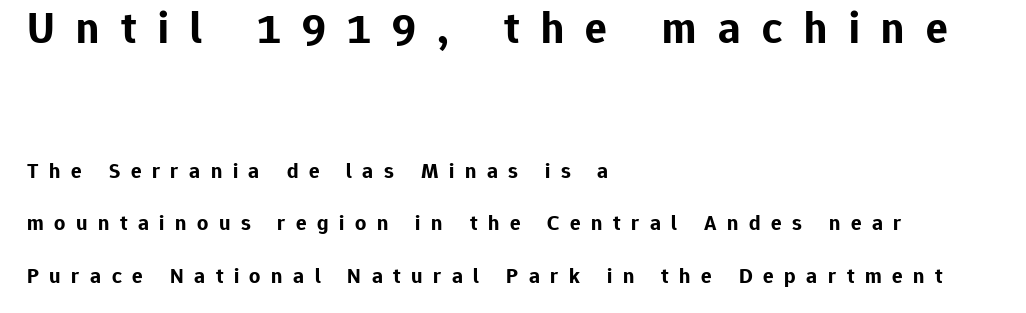
Proportional: the letters do not fall into vertical columns. The specimen omits any rule beneath the text block's lines. Character size in the leading block exceeds that of the trailing block. The lines are quadded left.
